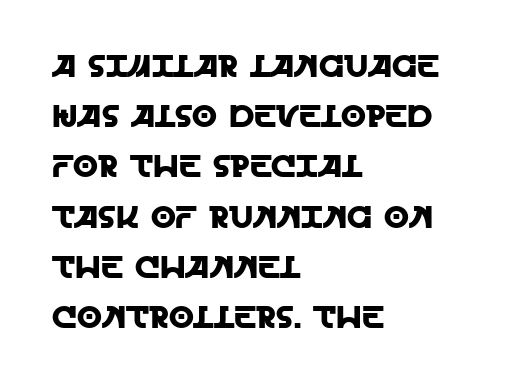
Q: Is the text italic (slanted)? A: No, it is upright.
Q: Is the typeface a serif or a sans-serif typeface? A: Sans-serif.
Q: Is the text underlined? A: No.
Q: How is the paragraph aligned? A: Left-aligned.
Q: Is the spacing between letters normal or unusually wide? A: Normal.
Q: Is the spacing between lines tight, normal or loose? A: Normal.
Q: Width (condensed, normal, or wide)? A: Normal.
Q: x-height? A: Large.
Q: Monospaced? A: No.
